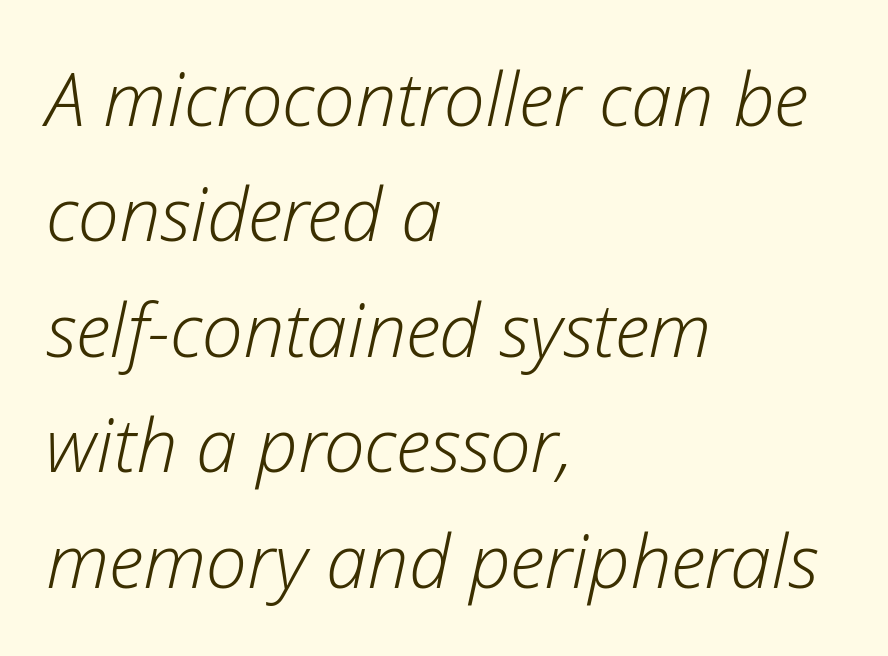
Q: Is the text bold? A: No.
Q: Is the text italic (slanted)? A: Yes, it leans right by about 12 degrees.
Q: Is the text underlined? A: No.
Q: How is the paragraph aligned? A: Left-aligned.
Q: Is the spacing between letters normal or unusually wide? A: Normal.
Q: Is the spacing between lines tight, normal or loose? A: Normal.
Q: Width (condensed, normal, or wide)? A: Normal.
Q: Stroke contrast? A: Low.
Q: x-height? A: Medium.
Q: Monospaced? A: No.
